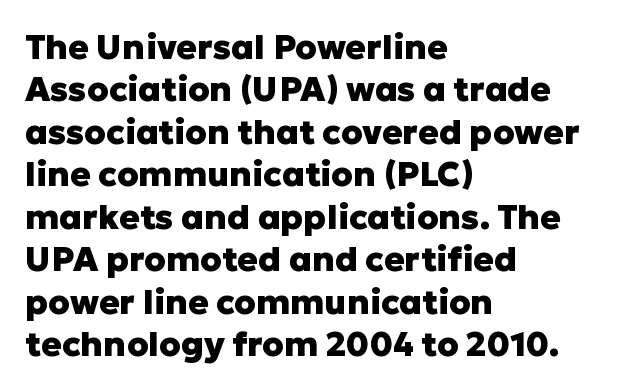
Q: Is the text bold? A: Yes.
Q: Is the text italic (slanted)? A: No, it is upright.
Q: Is the typeface a serif or a sans-serif typeface? A: Sans-serif.
Q: Is the text underlined? A: No.
Q: How is the paragraph aligned? A: Left-aligned.
Q: Is the spacing between letters normal or unusually wide? A: Normal.
Q: Is the spacing between lines tight, normal or loose? A: Normal.
Q: Width (condensed, normal, or wide)? A: Normal.
Q: Stroke contrast? A: Low.
Q: x-height? A: Medium.
Q: Monospaced? A: No.
